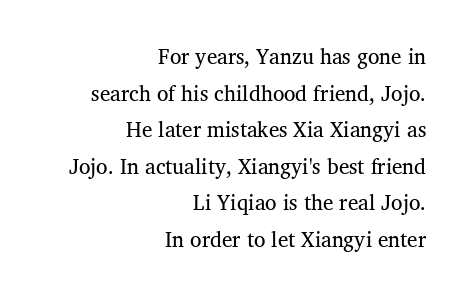
Q: Is the text bold? A: No.
Q: Is the text italic (slanted)? A: No, it is upright.
Q: Is the text underlined? A: No.
Q: How is the paragraph aligned? A: Right-aligned.
Q: Is the spacing between letters normal or unusually wide? A: Normal.
